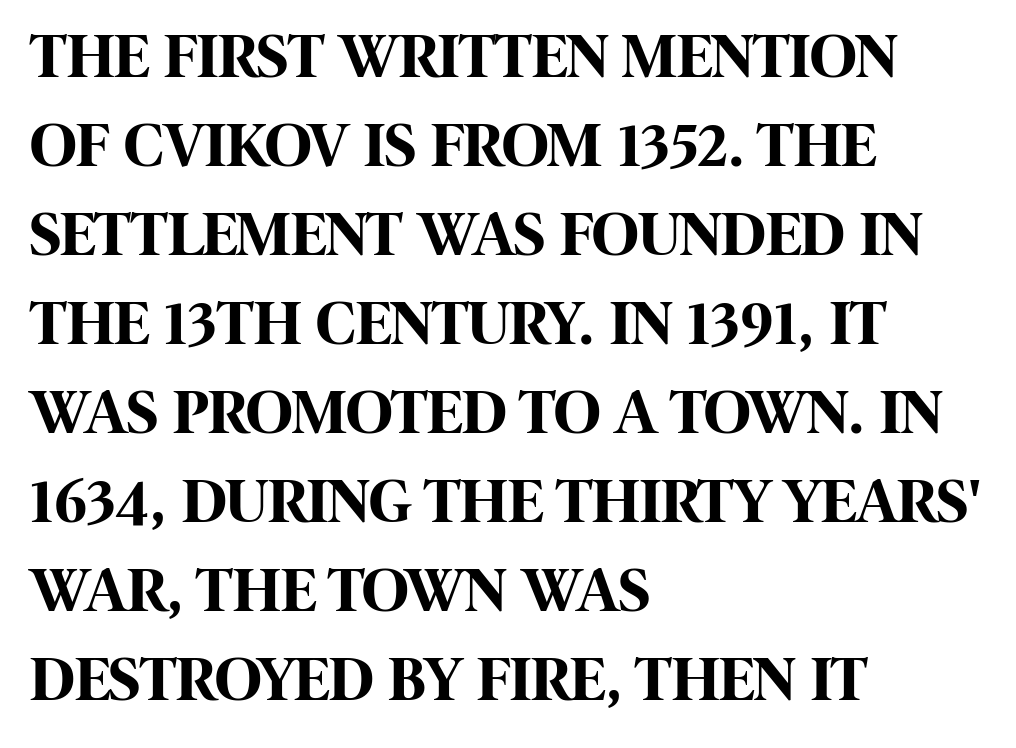
The image shows 64 px bold, condensed sans-serif type, upright; set left-aligned, normal line spacing (1.39x), normal letter spacing, not underlined; high stroke contrast and a large x-height.
